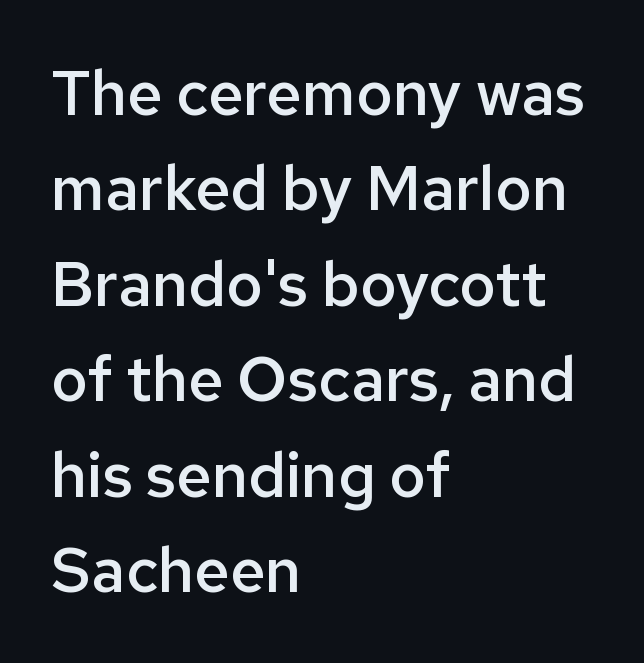
{"serif": "no", "italic": "no", "bold": "semi", "weight": "semibold", "width": "normal", "stroke_contrast": "low", "x_height": "medium", "monospaced": "no", "underline": "no", "align": "left", "line_spacing": "normal", "line_spacing_ratio": 1.54, "letter_spacing": "normal", "letter_spacing_em": 0.0, "glyph_px": 62}
